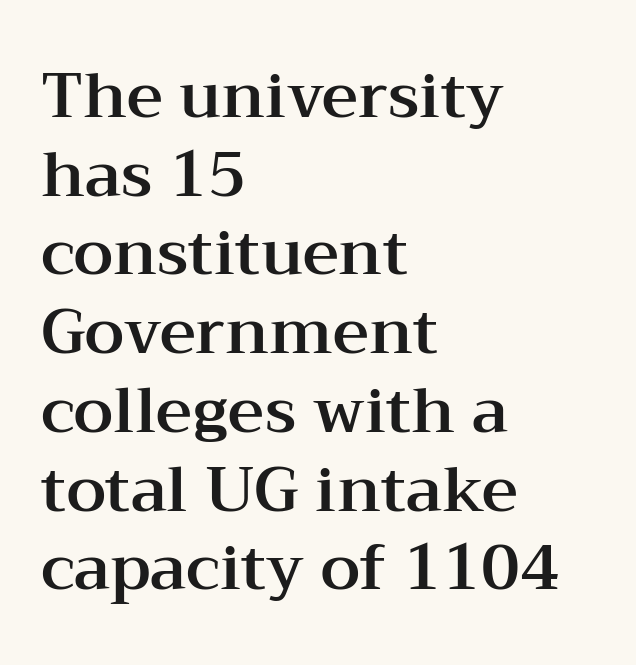
A typesetter would call this zero additional tracking. This sample is left-justified, so line endings fall wherever the words run out. Interline gaps are of average width in this sample. These lines were composed using upright roman letters. Proportional: the letters do not fall into vertical columns. The zone under the glyphs is completely vacant.
